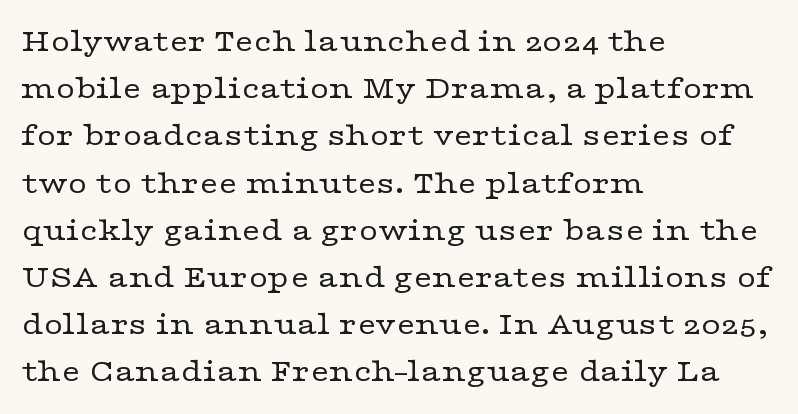
{"serif": "yes", "italic": "no", "bold": "no", "weight": "regular", "width": "wide", "stroke_contrast": "low", "x_height": "medium", "monospaced": "no", "underline": "no", "align": "left", "line_spacing": "normal", "line_spacing_ratio": 1.43, "letter_spacing": "normal", "letter_spacing_em": 0.0, "glyph_px": 33}
